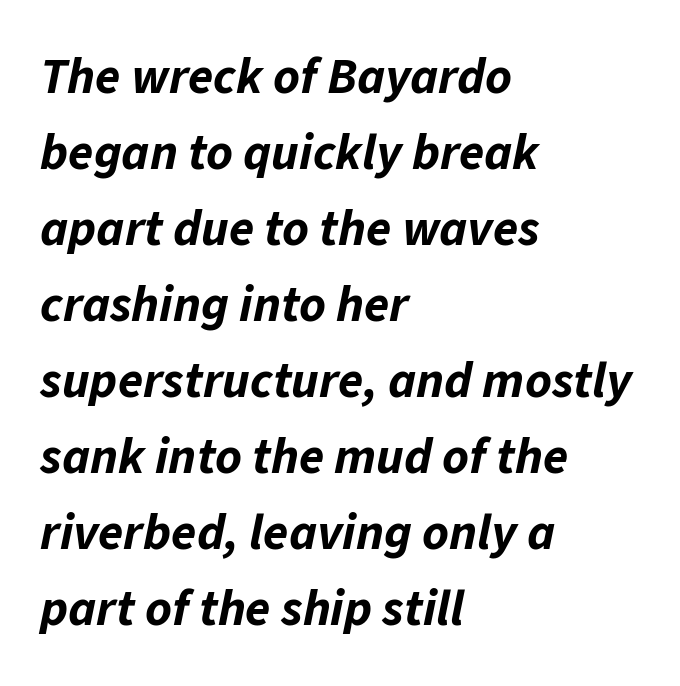
Q: Is the text bold? A: Yes.
Q: Is the text italic (slanted)? A: Yes, it leans right by about 11 degrees.
Q: Is the text underlined? A: No.
Q: How is the paragraph aligned? A: Left-aligned.
Q: Is the spacing between letters normal or unusually wide? A: Normal.
Q: Is the spacing between lines tight, normal or loose? A: Normal.
Q: Width (condensed, normal, or wide)? A: Normal.
Q: Stroke contrast? A: Low.
Q: x-height? A: Medium.
Q: Monospaced? A: No.
